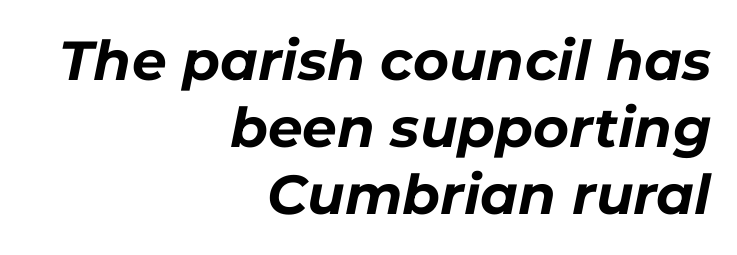
Q: Is the text bold? A: Yes.
Q: Is the text italic (slanted)? A: Yes, it leans right by about 11 degrees.
Q: Is the text underlined? A: No.
Q: How is the paragraph aligned? A: Right-aligned.
Q: Is the spacing between letters normal or unusually wide? A: Normal.
Q: Width (condensed, normal, or wide)? A: Normal.
Q: Stroke contrast? A: Low.
Q: x-height? A: Medium.
Q: Monospaced? A: No.
